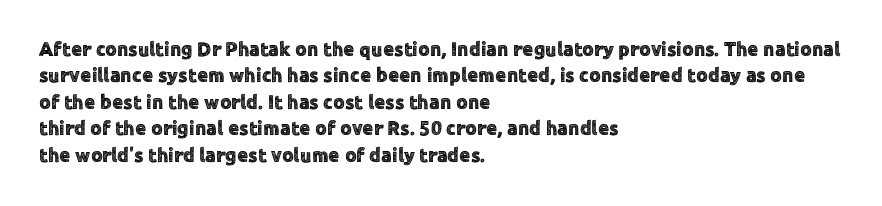
Default kerning and tracking; the words read as compact shapes. Evenly set lines give the paragraph a standard silhouette. In CSS terms this would be text-align: left. A bare baseline throughout the passage. Every character sits straight up, as roman type does.
